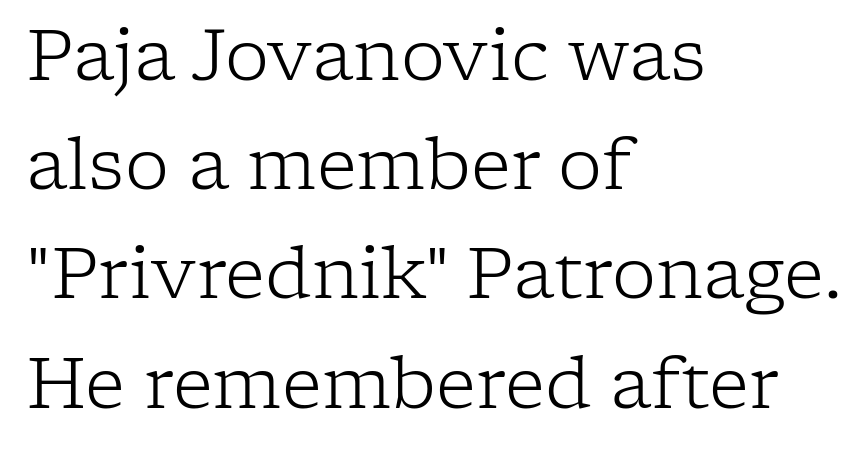
The image shows 70 px light serif type, upright; set left-aligned, normal line spacing (1.56x), normal letter spacing, not underlined; low stroke contrast and a medium x-height.
